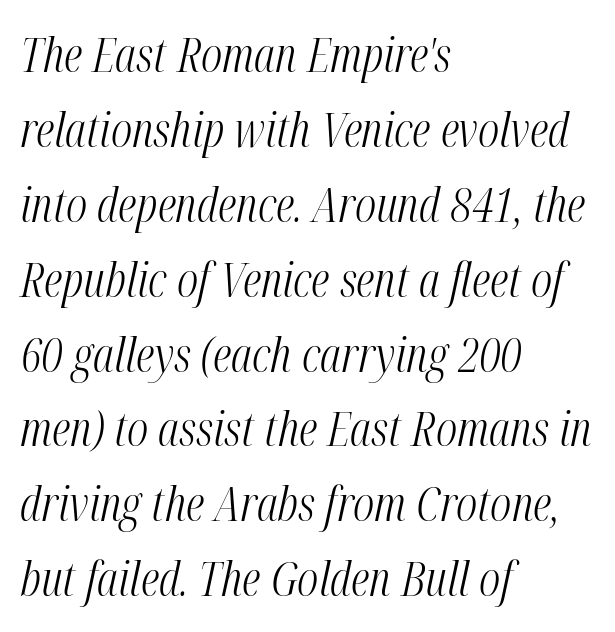
Q: Is the text bold? A: No.
Q: Is the text italic (slanted)? A: Yes, it leans right by about 12 degrees.
Q: Is the text underlined? A: No.
Q: How is the paragraph aligned? A: Left-aligned.
Q: Is the spacing between letters normal or unusually wide? A: Normal.
Q: Is the spacing between lines tight, normal or loose? A: Normal.
Q: Width (condensed, normal, or wide)? A: Condensed.
Q: Stroke contrast? A: Medium.
Q: x-height? A: Medium.
Q: Monospaced? A: No.
